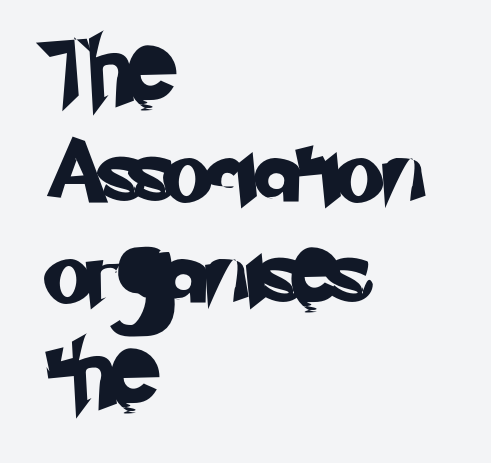
Alignment: flush left. This sample keeps an unexceptional amount of space between lines. Clear beneath every line of the passage. This rendering leaves character spacing at its baseline value. Check where the strokes stop: nothing finishes them off — pure sans.
